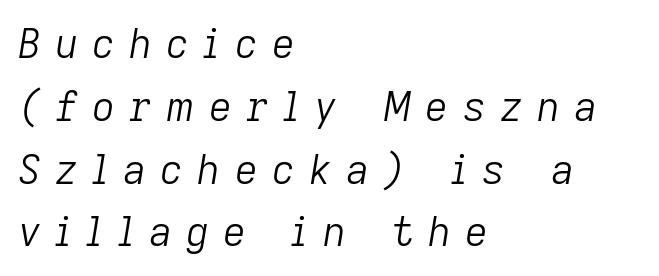
Q: Is the text bold? A: No.
Q: Is the text italic (slanted)? A: Yes, it leans right by about 9 degrees.
Q: Is the text underlined? A: No.
Q: How is the paragraph aligned? A: Left-aligned.
Q: Is the spacing between letters normal or unusually wide? A: Unusually wide.
Q: Is the spacing between lines tight, normal or loose? A: Normal.
Q: Width (condensed, normal, or wide)? A: Normal.
Q: Stroke contrast? A: Low.
Q: x-height? A: Medium.
Q: Monospaced? A: No.
